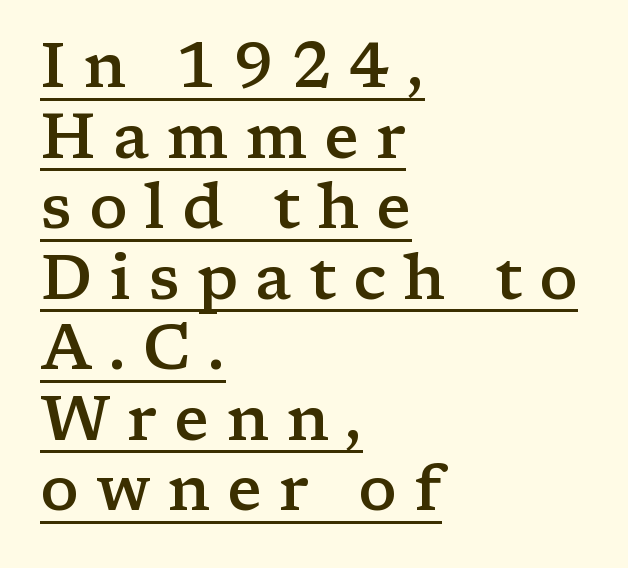
Has an underline been added? It has. The line-height multiplier appears low, near solid setting. Stroke terminals: seriffed. Do the characters align in a grid? No, the font is proportional. This sample uses expanded letter spacing, leaving extra air between glyphs. Stems and bowls a touch heavier than normal — semibold.
